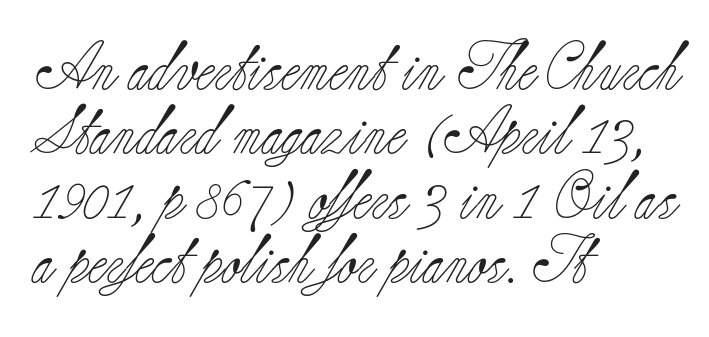
{"serif": "yes", "bold": "no", "weight": "light", "width": "normal", "stroke_contrast": "low", "x_height": "small", "monospaced": "no", "underline": "no", "align": "left", "line_spacing": "normal", "line_spacing_ratio": 1.34, "letter_spacing": "normal", "letter_spacing_em": 0.0, "glyph_px": 48}
